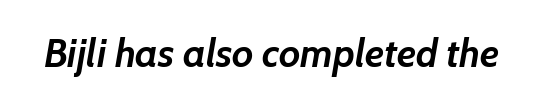
The lettering tilts uniformly, giving the passage an italic look. A typesetter would call this proportional, since set widths differ per character. This is heavy type, rendered in bold. Nobody drew a line under any word here. A typesetter would call this zero additional tracking.
